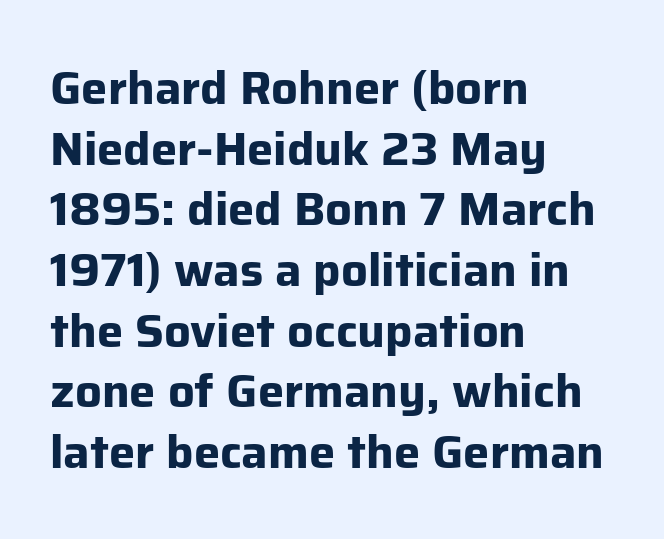
Q: Is the text bold? A: Yes.
Q: Is the text italic (slanted)? A: No, it is upright.
Q: Is the typeface a serif or a sans-serif typeface? A: Sans-serif.
Q: Is the text underlined? A: No.
Q: How is the paragraph aligned? A: Left-aligned.
Q: Is the spacing between letters normal or unusually wide? A: Normal.
Q: Is the spacing between lines tight, normal or loose? A: Normal.
Q: Width (condensed, normal, or wide)? A: Normal.
Q: Stroke contrast? A: Low.
Q: x-height? A: Medium.
Q: Monospaced? A: No.
